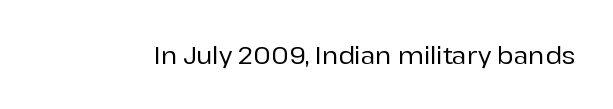
Observe the ordinary spacing: letters are neighbours, not strangers. Underline: absent. Rendered with straight, roman letterforms.
